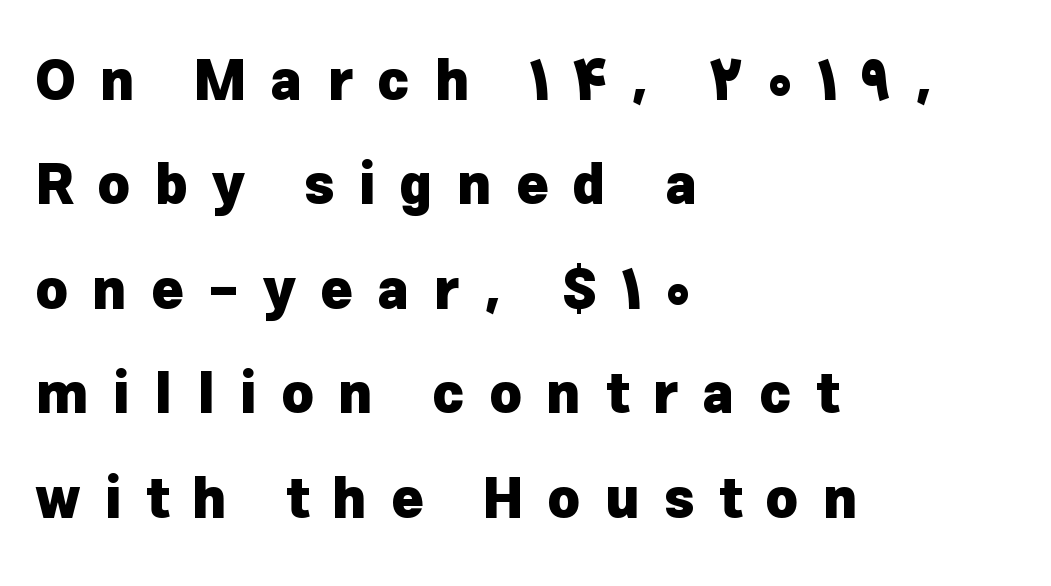
Q: Is the text bold? A: Yes.
Q: Is the text italic (slanted)? A: No, it is upright.
Q: Is the typeface a serif or a sans-serif typeface? A: Sans-serif.
Q: Is the text underlined? A: No.
Q: How is the paragraph aligned? A: Left-aligned.
Q: Is the spacing between letters normal or unusually wide? A: Unusually wide.
Q: Is the spacing between lines tight, normal or loose? A: Loose.
Q: Width (condensed, normal, or wide)? A: Normal.
Q: Stroke contrast? A: Low.
Q: x-height? A: Medium.
Q: Monospaced? A: No.
